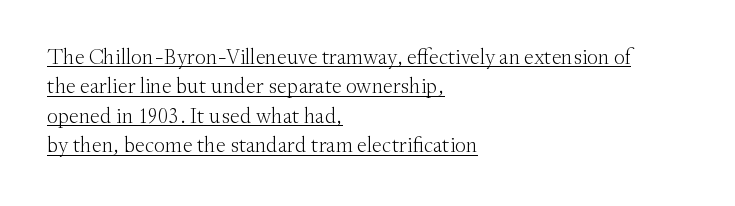
Q: Is the text bold? A: No.
Q: Is the text italic (slanted)? A: No, it is upright.
Q: Is the text underlined? A: Yes.
Q: How is the paragraph aligned? A: Left-aligned.
Q: Is the spacing between letters normal or unusually wide? A: Normal.
Q: Is the spacing between lines tight, normal or loose? A: Normal.
